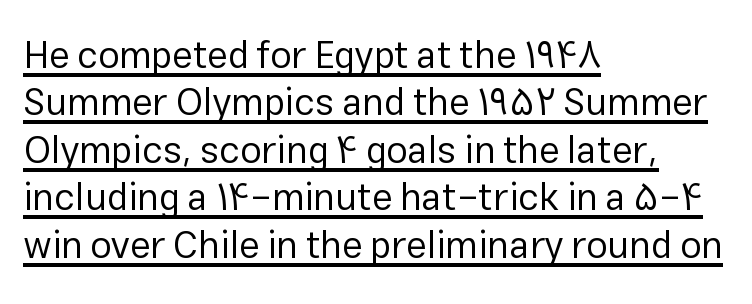
In terms of letterspacing, this is plain default setting. Underlining? Definitely there. The text was rendered using a sans face with plain stroke endings. Short and long lines alike share a common starting point at left. Leading matches the norm, producing a regular column.
